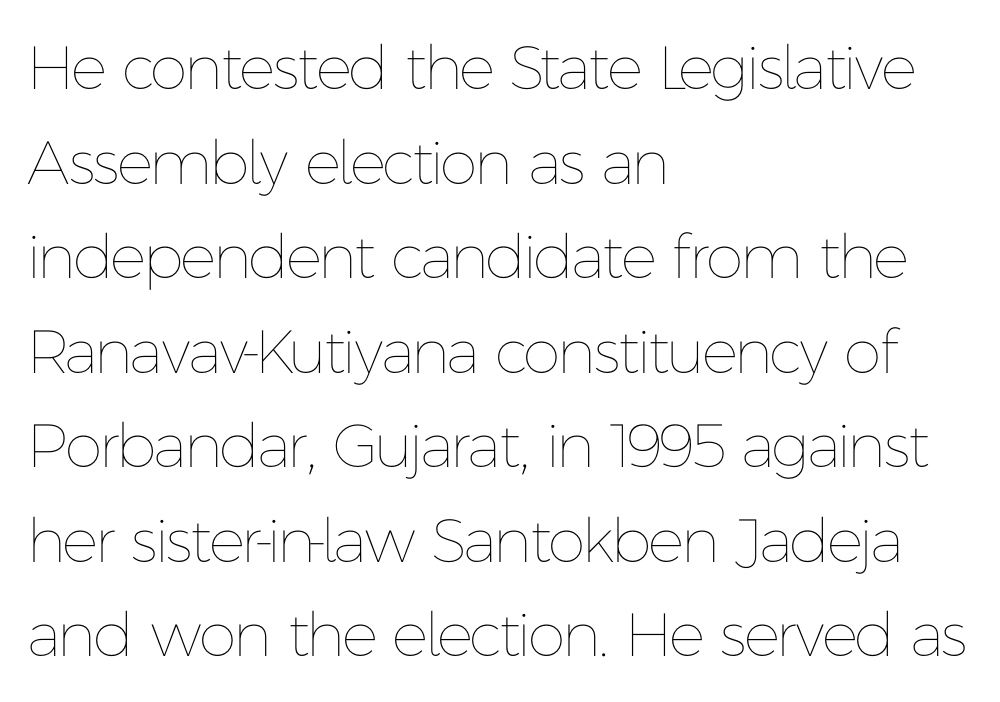
The image shows 61 px thin type, upright; set left-aligned, normal line spacing (1.55x), normal letter spacing, not underlined; low stroke contrast and a medium x-height.
